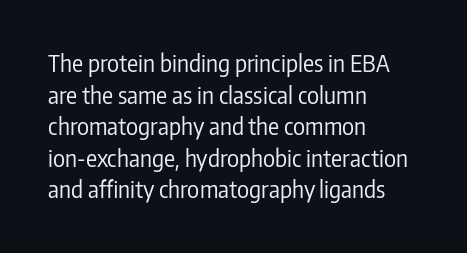
Q: Is the text bold? A: No.
Q: Is the text italic (slanted)? A: No, it is upright.
Q: Is the text underlined? A: No.
Q: How is the paragraph aligned? A: Left-aligned.
Q: Is the spacing between letters normal or unusually wide? A: Normal.
Q: Is the spacing between lines tight, normal or loose? A: Normal.
